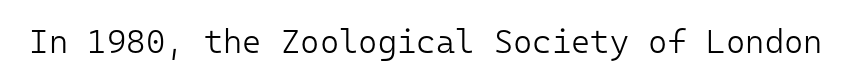
{"serif": "no", "italic": "no", "bold": "no", "weight": "light", "width": "normal", "stroke_contrast": "low", "x_height": "medium", "monospaced": "yes", "underline": "no", "letter_spacing": "normal", "letter_spacing_em": 0.0, "glyph_px": 33}
